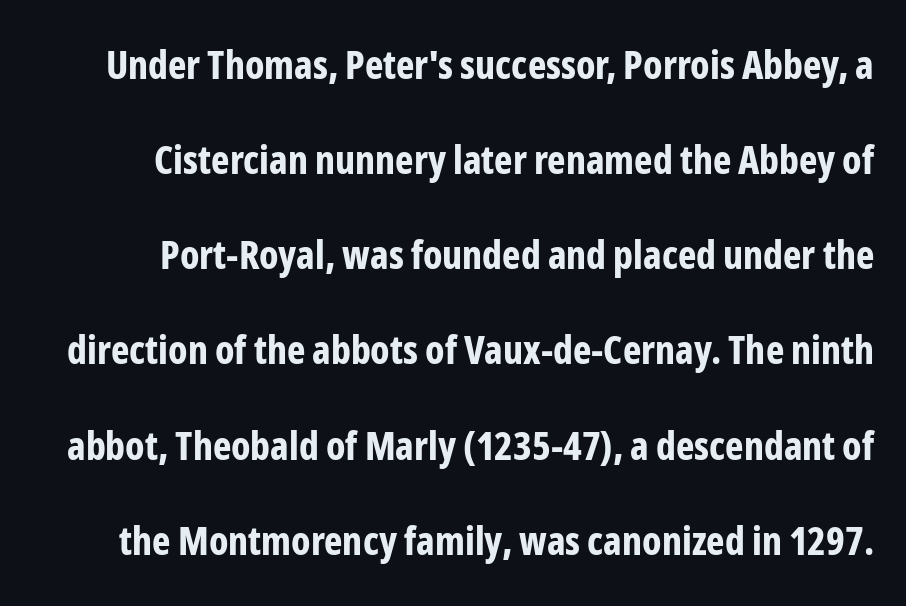
Q: Is the text bold? A: Yes.
Q: Is the text italic (slanted)? A: No, it is upright.
Q: Is the typeface a serif or a sans-serif typeface? A: Sans-serif.
Q: Is the text underlined? A: No.
Q: Is the spacing between letters normal or unusually wide? A: Normal.
Q: Is the spacing between lines tight, normal or loose? A: Loose.
Q: Width (condensed, normal, or wide)? A: Condensed.
Q: Stroke contrast? A: Low.
Q: x-height? A: Medium.
Q: Monospaced? A: No.
